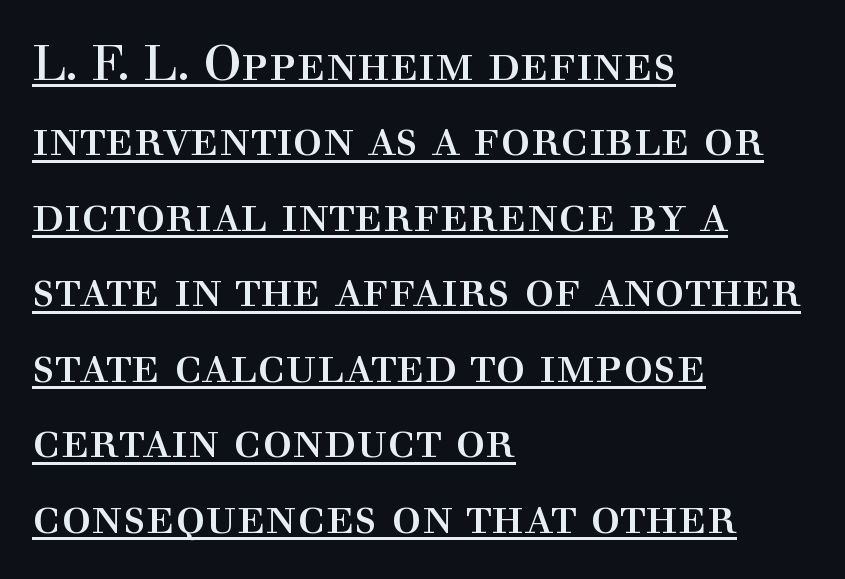
{"serif": "yes", "italic": "no", "bold": "no", "weight": "regular", "width": "normal", "x_height": "medium", "monospaced": "no", "underline": "yes", "align": "left", "line_spacing": "normal", "line_spacing_ratio": 1.51, "letter_spacing": "normal", "letter_spacing_em": 0.0, "glyph_px": 50}
